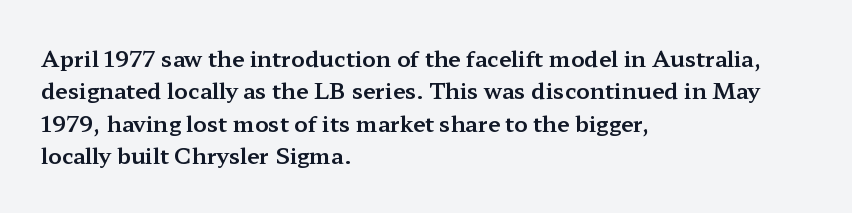
The image shows 22 px text type, upright; set left-aligned, normal line spacing (1.47x), normal letter spacing, not underlined.
